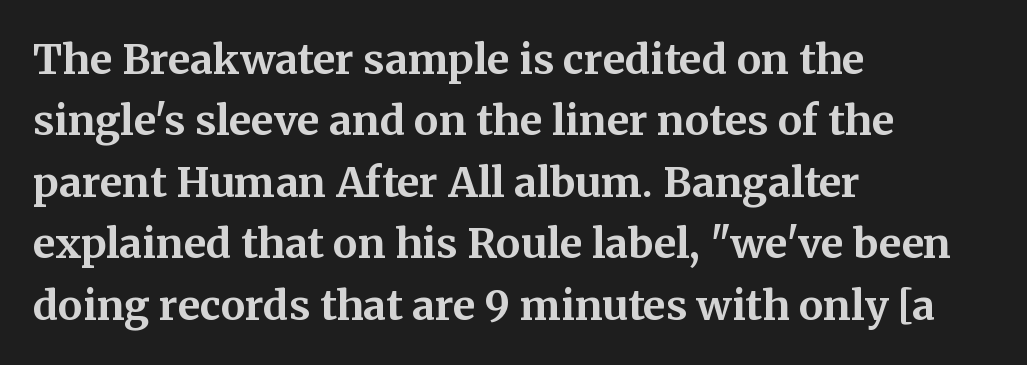
Q: Is the text bold? A: Yes.
Q: Is the text italic (slanted)? A: No, it is upright.
Q: Is the typeface a serif or a sans-serif typeface? A: Serif.
Q: Is the text underlined? A: No.
Q: How is the paragraph aligned? A: Left-aligned.
Q: Is the spacing between letters normal or unusually wide? A: Normal.
Q: Is the spacing between lines tight, normal or loose? A: Normal.
Q: Width (condensed, normal, or wide)? A: Normal.
Q: Stroke contrast? A: Medium.
Q: x-height? A: Medium.
Q: Monospaced? A: No.
